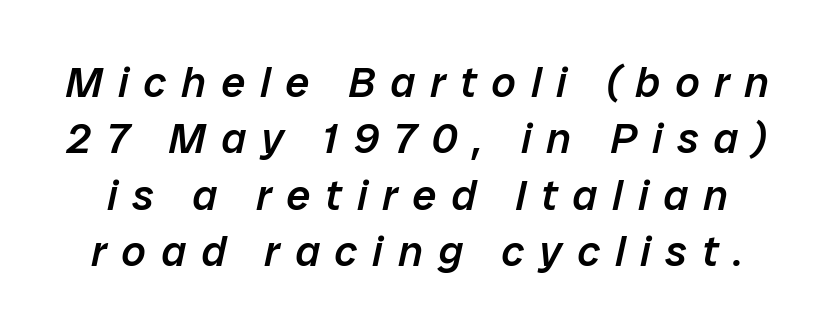
{"italic": "yes", "lean": "right", "slant_degrees": 12, "bold": "semi", "weight": "semibold", "width": "normal", "stroke_contrast": "low", "x_height": "medium", "monospaced": "no", "underline": "no", "line_spacing": "normal", "line_spacing_ratio": 1.31, "letter_spacing": "wide", "letter_spacing_em": 0.35, "glyph_px": 43}
